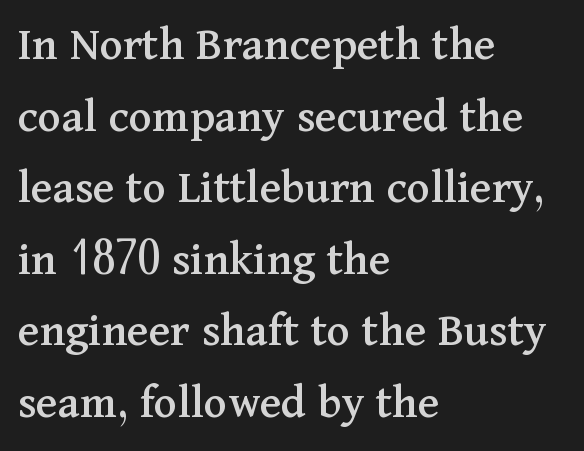
The rendering uses natural spacing where letterforms have individual widths. A serif font was chosen for this passage. Lines of text with bare space underneath. Reading down the column, the eye jumps a familiar distance to each next line. Line starts are locked; line ends wander.
